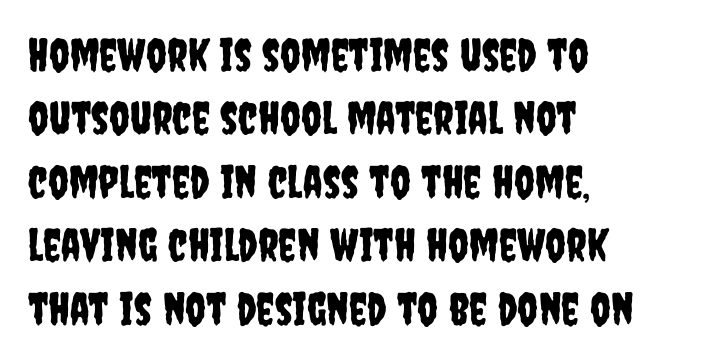
These lines stack with their left ends in a neat column. Underlining? Definitely not there. Ordinary non-slanted type is in use. Honestly, the row spacing looks completely unremarkable. The letters advance in unequal steps, a hallmark of proportional type. Regarding serifs, this sample does without them.
